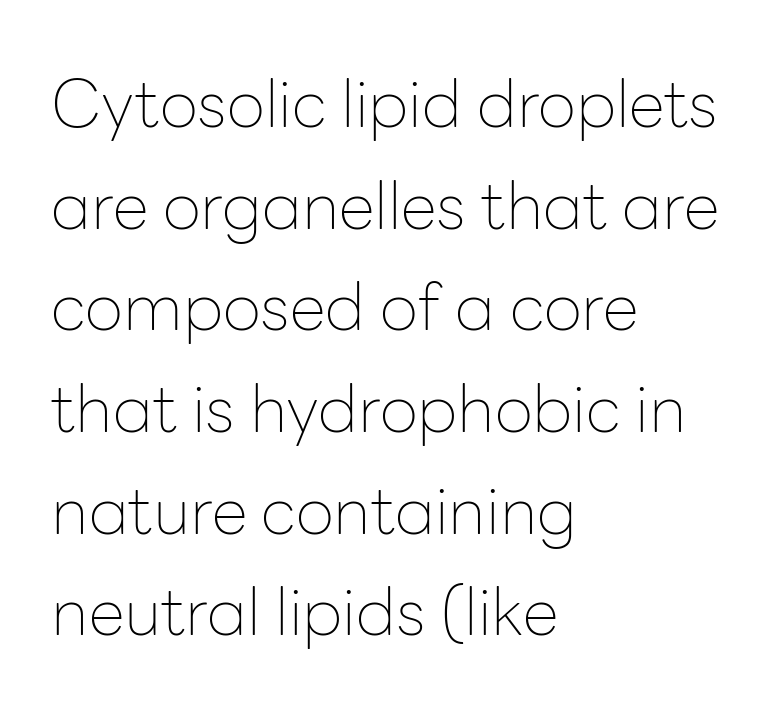
{"serif": "no", "italic": "no", "bold": "no", "weight": "thin", "width": "normal", "stroke_contrast": "low", "x_height": "medium", "monospaced": "no", "underline": "no", "align": "left", "line_spacing": "normal", "line_spacing_ratio": 1.54, "letter_spacing": "normal", "letter_spacing_em": 0.0, "glyph_px": 66}
